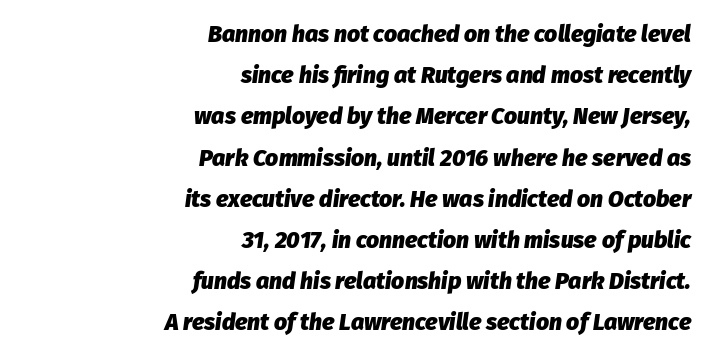
Q: Is the text bold? A: Yes.
Q: Is the text italic (slanted)? A: Yes, it leans right by about 8 degrees.
Q: Is the text underlined? A: No.
Q: How is the paragraph aligned? A: Right-aligned.
Q: Is the spacing between letters normal or unusually wide? A: Normal.
